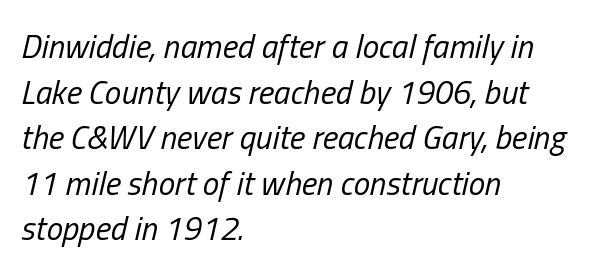
Q: Is the text bold? A: No.
Q: Is the text italic (slanted)? A: Yes, it leans right by about 13 degrees.
Q: Is the text underlined? A: No.
Q: How is the paragraph aligned? A: Left-aligned.
Q: Is the spacing between letters normal or unusually wide? A: Normal.
Q: Is the spacing between lines tight, normal or loose? A: Normal.
Q: Width (condensed, normal, or wide)? A: Condensed.
Q: Stroke contrast? A: Low.
Q: x-height? A: Medium.
Q: Monospaced? A: No.
